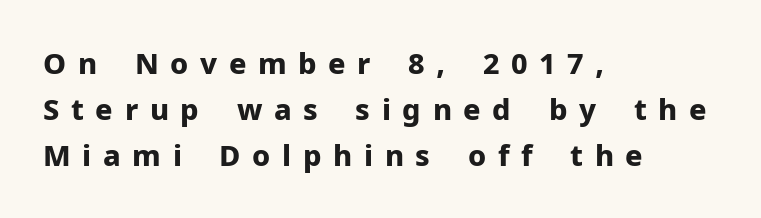
The image shows 29 px bold sans-serif type, upright; set left-aligned, normal line spacing (1.58x), unusually wide letter spacing (+0.4 em), not underlined; low stroke contrast and a medium x-height.
